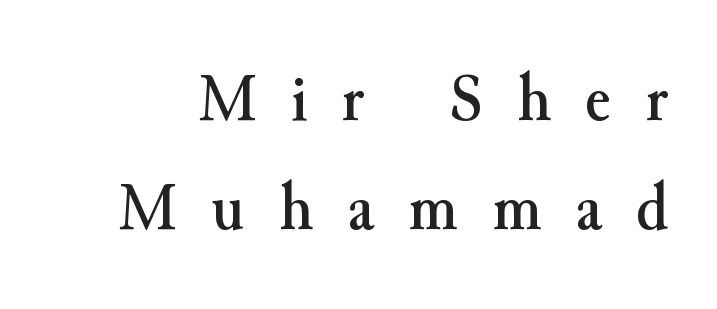
The image shows 69 px serif type, upright; set normal line spacing (1.58x), unusually wide letter spacing (+0.5 em), not underlined; medium stroke contrast and a small x-height.
